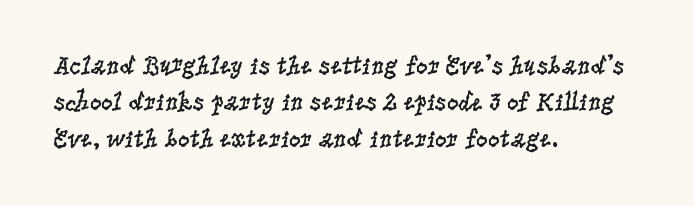
Q: Is the text bold? A: No.
Q: Is the text underlined? A: No.
Q: How is the paragraph aligned? A: Left-aligned.
Q: Is the spacing between letters normal or unusually wide? A: Normal.
Q: Is the spacing between lines tight, normal or loose? A: Normal.
